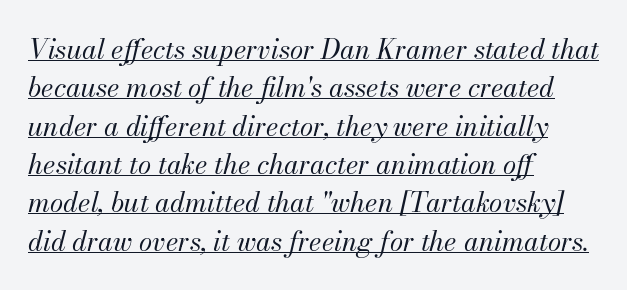
The typesetter has applied underlining to the passage shown. The strokes carry an ordinary text weight at most. The text block is weighted toward the left margin, trailing off unevenly rightward. Is the type slanted? Yes — the strokes lean at a clear angle.
